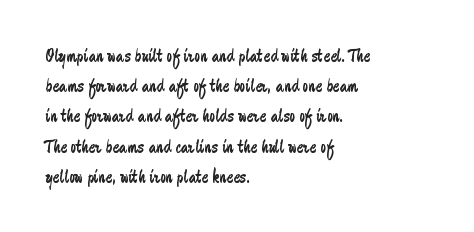
What stands out about the letter spacing? Nothing — it is the standard amount. Check the space under the baseline: it is left empty. Evenly set lines give the paragraph a standard silhouette.
